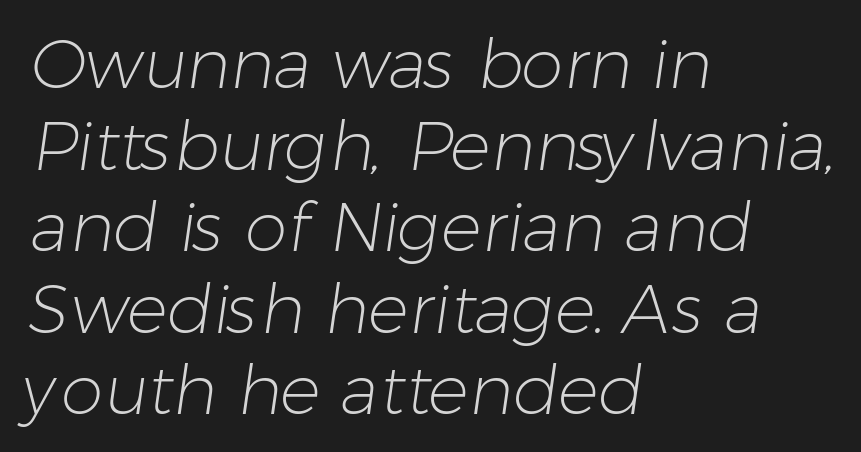
Q: Is the text bold? A: No.
Q: Is the typeface a serif or a sans-serif typeface? A: Sans-serif.
Q: Is the text underlined? A: No.
Q: How is the paragraph aligned? A: Left-aligned.
Q: Is the spacing between letters normal or unusually wide? A: Normal.
Q: Width (condensed, normal, or wide)? A: Normal.
Q: Stroke contrast? A: Low.
Q: x-height? A: Medium.
Q: Monospaced? A: No.
